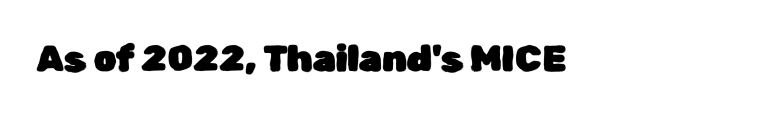
The image shows 37 px sans-serif type, upright; set normal letter spacing, not underlined; low stroke contrast and a medium x-height.
